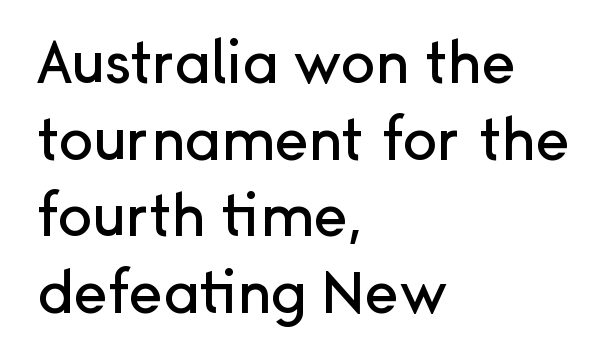
{"serif": "no", "italic": "no", "width": "normal", "stroke_contrast": "low", "x_height": "medium", "monospaced": "no", "underline": "no", "align": "left", "line_spacing": "normal", "line_spacing_ratio": 1.32, "letter_spacing": "normal", "letter_spacing_em": 0.0, "glyph_px": 58}
